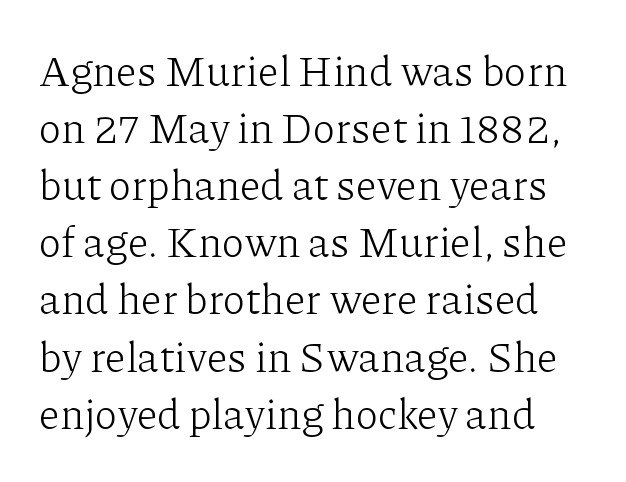
The image shows 42 px light serif type, upright; set normal line spacing (1.36x), normal letter spacing, not underlined; low stroke contrast and a medium x-height.
